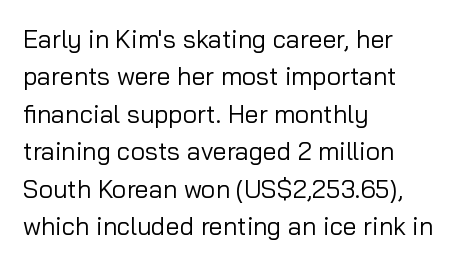
{"italic": "no", "bold": "no", "underline": "no", "align": "left", "line_spacing": "normal", "line_spacing_ratio": 1.5, "letter_spacing": "normal", "letter_spacing_em": 0.0, "glyph_px": 25}
